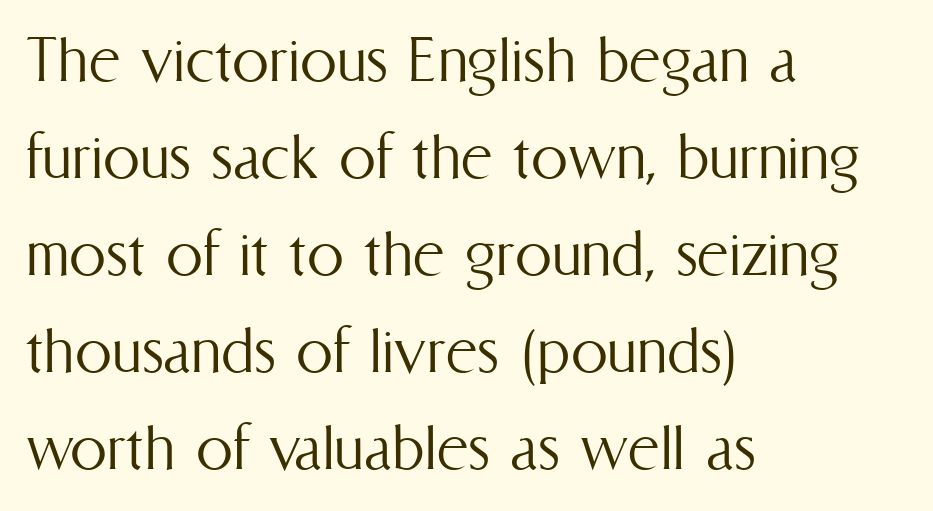
{"italic": "no", "bold": "no", "weight": "light", "width": "condensed", "stroke_contrast": "medium", "x_height": "medium", "monospaced": "no", "underline": "no", "align": "left", "line_spacing": "normal", "line_spacing_ratio": 1.31, "letter_spacing": "normal", "letter_spacing_em": 0.0, "glyph_px": 74}
